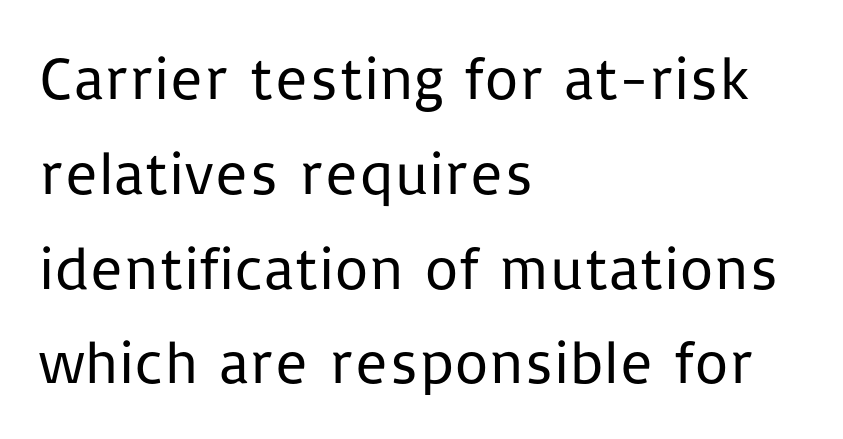
The image shows 60 px regular-weight sans-serif type, upright; set left-aligned, normal line spacing (1.58x), normal letter spacing, not underlined; low stroke contrast and a medium x-height.
